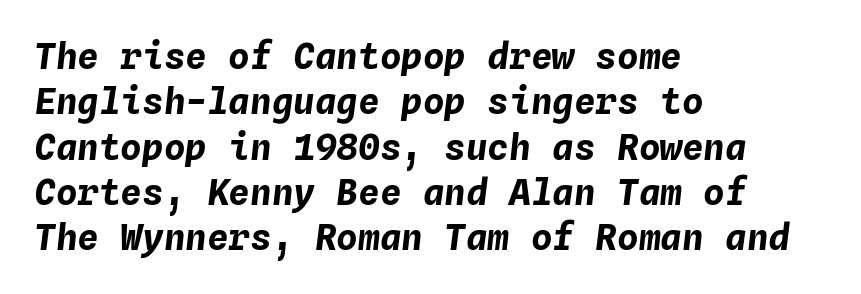
{"italic": "yes", "lean": "right", "slant_degrees": 4, "bold": "yes", "weight": "bold", "width": "normal", "stroke_contrast": "low", "x_height": "medium", "monospaced": "yes", "underline": "no", "align": "left", "line_spacing": "normal", "line_spacing_ratio": 1.26, "letter_spacing": "normal", "letter_spacing_em": 0.0, "glyph_px": 36}
